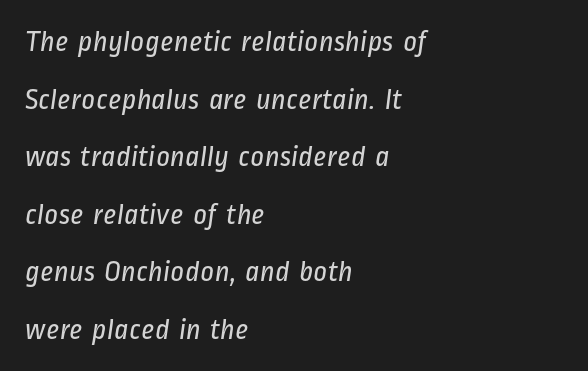
No extra ink here — the face is not bold. These lines are rendered in a variable-pitch font. Vertically, the passage feels expansive, rows floating well apart. This is sans-serif lettering, the kind often seen on screens and signage. The tracking reads as untouched default to a designer's eye.
